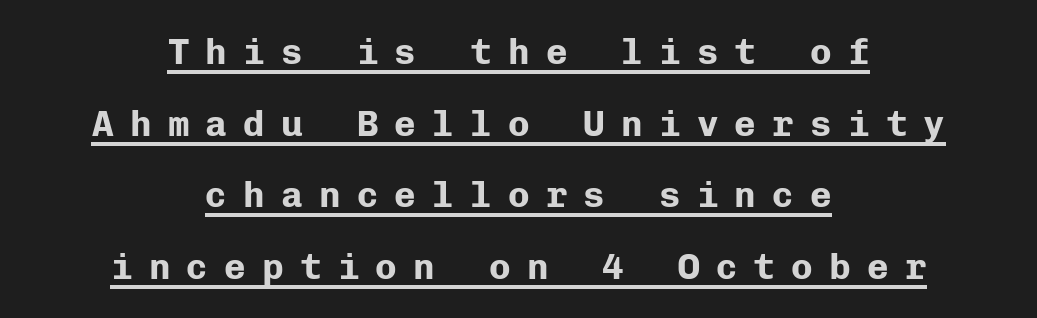
{"serif": "no", "italic": "no", "bold": "yes", "weight": "bold", "width": "normal", "stroke_contrast": "low", "x_height": "medium", "monospaced": "yes", "underline": "yes", "align": "center", "line_spacing": "loose", "line_spacing_ratio": 1.99, "letter_spacing": "wide", "letter_spacing_em": 0.45, "glyph_px": 36}
